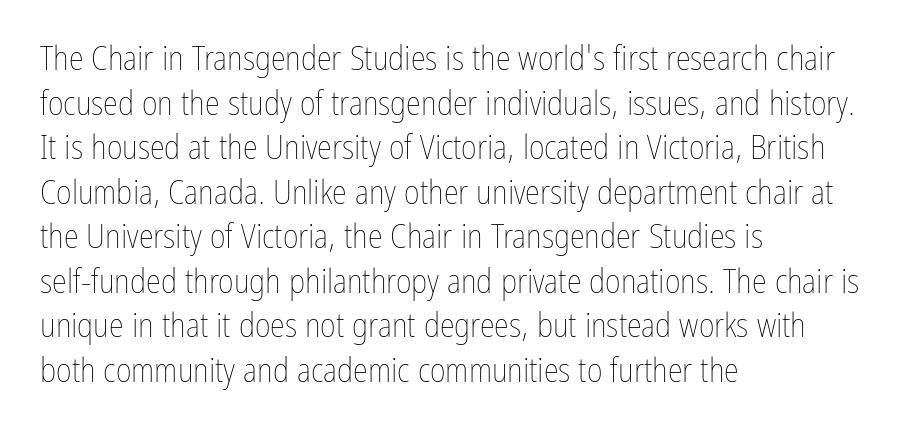
Characters remain perfectly vertical along every line. Check the space under the baseline: it is left empty. Evenly set lines give the paragraph a standard silhouette. Here the glyphs are tracked normally, forming tight word shapes. Character widths vary here, with narrow letters taking less room than wide ones.
